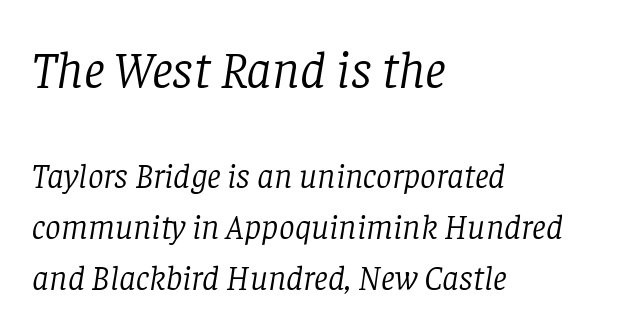
{"serif": "yes", "italic": "yes", "lean": "right", "slant_degrees": 8, "bold": "no", "weight": "light", "width": "normal", "stroke_contrast": "low", "x_height": "large", "monospaced": "no", "underline": "no", "align": "left", "line_spacing": "normal", "line_spacing_ratio": 1.45, "letter_spacing": "normal", "letter_spacing_em": 0.0, "larger_block": "first", "size_ratio": 1.51, "glyph_px": 53}
